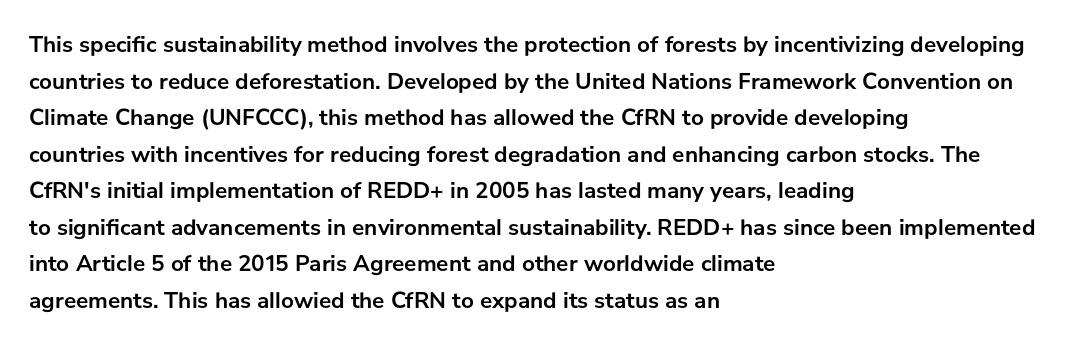
{"italic": "no", "bold": "yes", "underline": "no", "align": "left", "line_spacing": "normal", "line_spacing_ratio": 1.59, "letter_spacing": "normal", "letter_spacing_em": 0.0, "glyph_px": 23}
